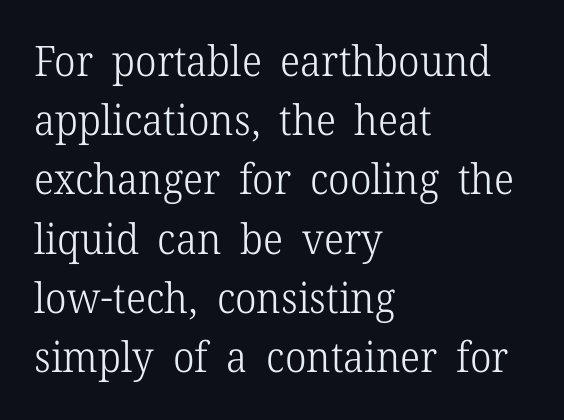
A typesetter would mark this as roman, not italic. Note the varied advance widths — an 'i' is clearly narrower than an 'm'. Casual observation: everything's shoved over to the left. The tracking reads as untouched default to a designer's eye.
